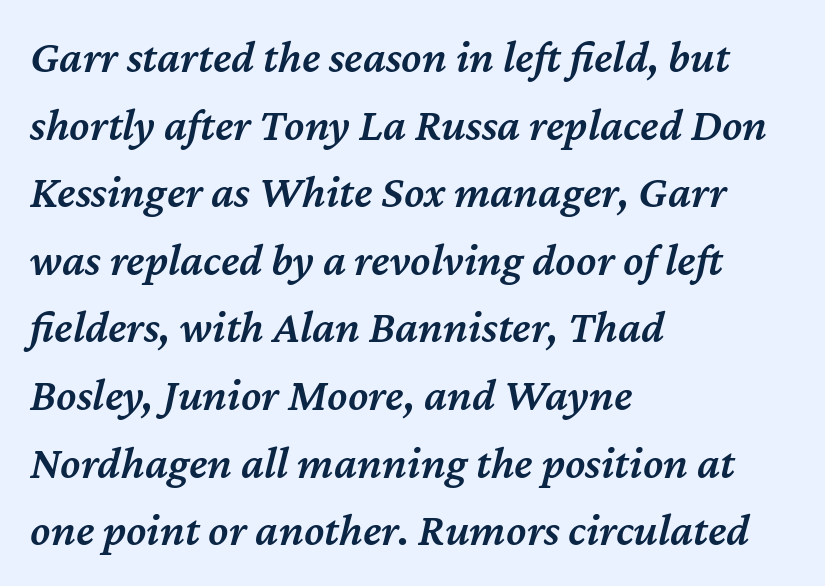
{"italic": "yes", "lean": "right", "slant_degrees": 12, "bold": "semi", "weight": "semibold", "width": "normal", "stroke_contrast": "medium", "x_height": "medium", "monospaced": "no", "underline": "no", "align": "left", "line_spacing": "normal", "line_spacing_ratio": 1.47, "letter_spacing": "normal", "letter_spacing_em": 0.0, "glyph_px": 46}
